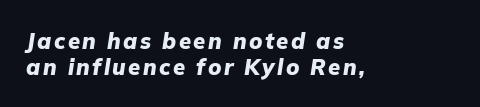
The image shows 22 px bold type, italic (leaning right); set left-aligned, line spacing 1.18x, not underlined.
